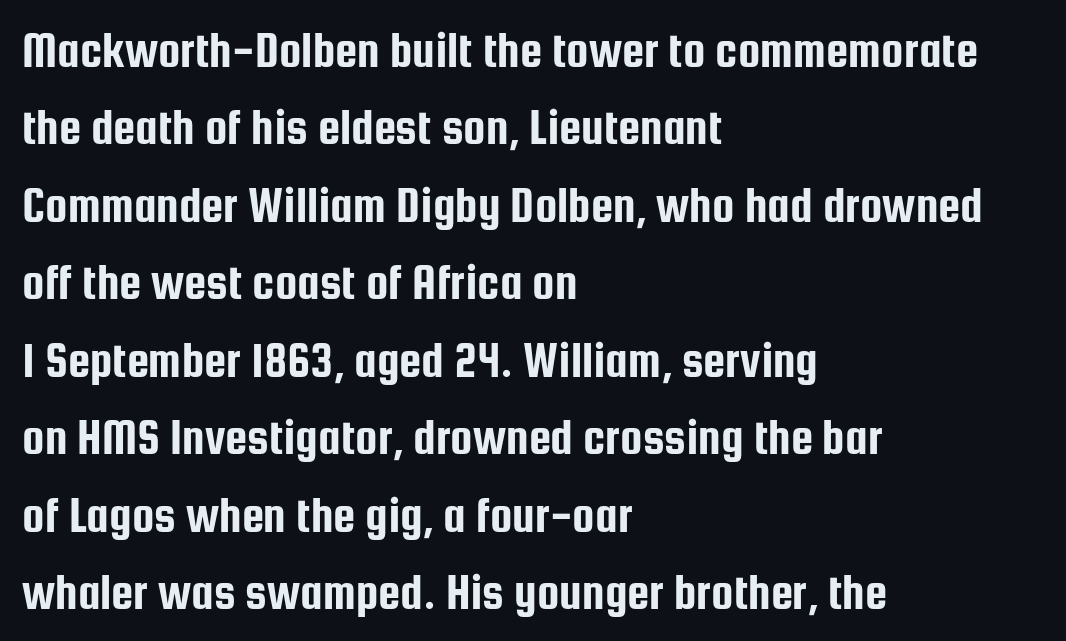
{"serif": "no", "italic": "no", "width": "condensed", "stroke_contrast": "low", "x_height": "medium", "monospaced": "no", "underline": "no", "align": "left", "line_spacing": "normal", "line_spacing_ratio": 1.55, "letter_spacing": "normal", "letter_spacing_em": 0.0, "glyph_px": 50}
